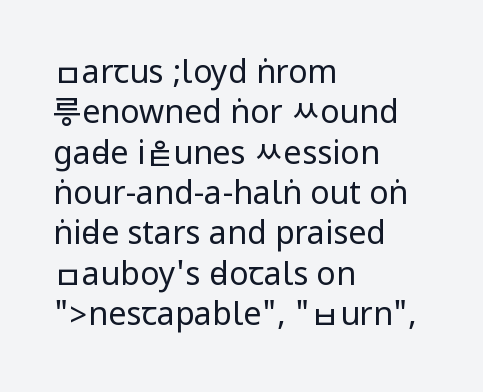
The image shows 32 px regular-weight, condensed sans-serif type, upright; set left-aligned, normal line spacing (1.26x), normal letter spacing, not underlined; low stroke contrast.
